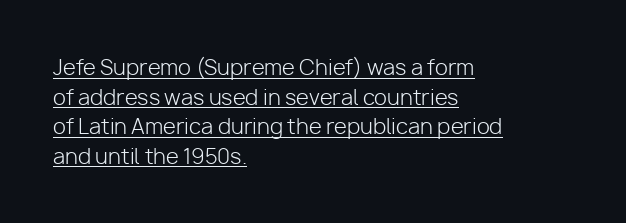
Glyph-to-glyph distance matches everyday printed text. Unbolded letterforms with no extra heft. This is underlined copy, the kind a proofreader might mark for attention. The axis of the letterforms is exactly vertical. Regarding leading, the lines here are spaced in the standard way.
